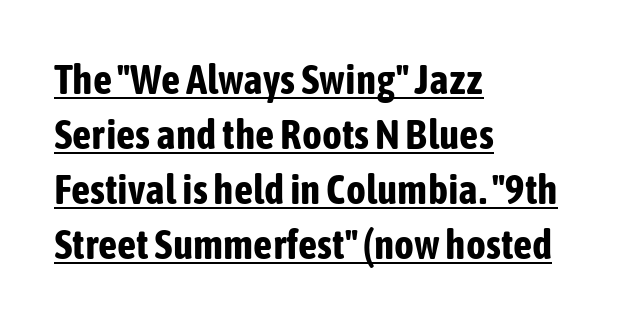
Q: Is the text bold? A: Yes.
Q: Is the text italic (slanted)? A: No, it is upright.
Q: Is the typeface a serif or a sans-serif typeface? A: Sans-serif.
Q: Is the text underlined? A: Yes.
Q: How is the paragraph aligned? A: Left-aligned.
Q: Is the spacing between letters normal or unusually wide? A: Normal.
Q: Is the spacing between lines tight, normal or loose? A: Normal.
Q: Width (condensed, normal, or wide)? A: Condensed.
Q: Stroke contrast? A: Low.
Q: x-height? A: Medium.
Q: Monospaced? A: No.
